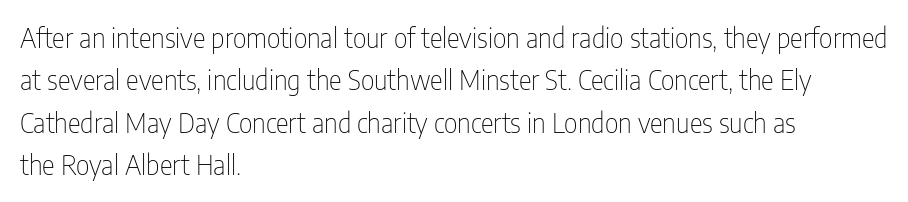
{"italic": "no", "bold": "no", "underline": "no", "align": "left", "line_spacing": "normal", "line_spacing_ratio": 1.57, "letter_spacing": "normal", "letter_spacing_em": 0.0, "glyph_px": 27}
